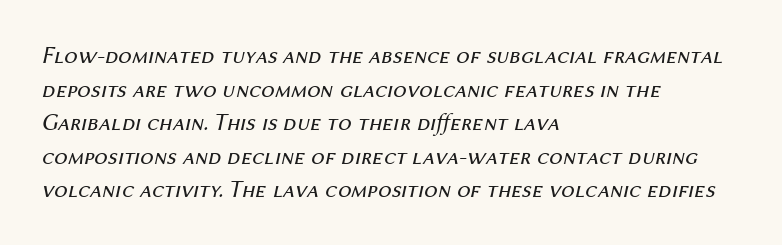
{"italic": "yes", "lean": "right", "slant_degrees": 12, "bold": "no", "underline": "no", "align": "left", "line_spacing": "normal", "line_spacing_ratio": 1.4, "letter_spacing": "normal", "letter_spacing_em": 0.0, "glyph_px": 24}
